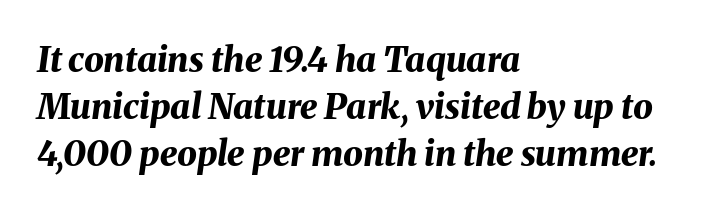
As a designer I'd log this as weight 700, bold. The rag falls on the right side of this text block. Nobody touched the tracking dial on this one. Quick note: italic. Character widths vary here, with narrow letters taking less room than wide ones.
